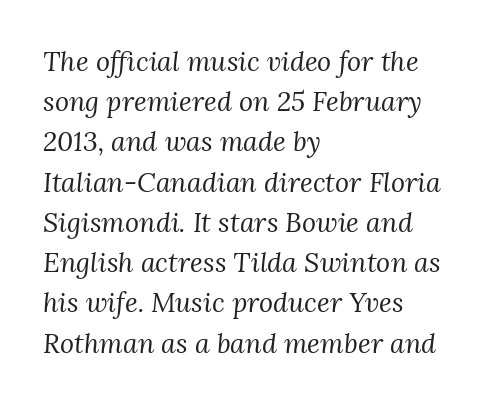
{"italic": "yes", "lean": "right", "slant_degrees": 3, "bold": "no", "underline": "no", "align": "left", "line_spacing": "normal", "line_spacing_ratio": 1.49, "letter_spacing": "normal", "letter_spacing_em": 0.0, "glyph_px": 27}
